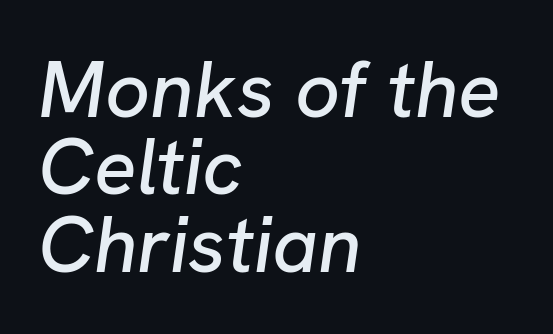
The image shows 79 px text type, italic (leaning right); set left-aligned, tight line spacing (0.98x), normal letter spacing, not underlined; low stroke contrast and a medium x-height.
